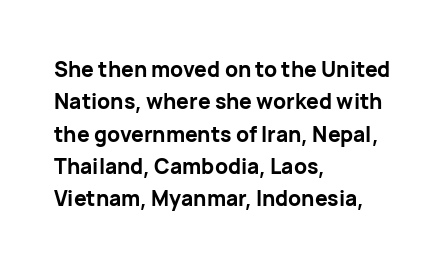
Q: Is the text bold? A: Yes.
Q: Is the text italic (slanted)? A: No, it is upright.
Q: Is the text underlined? A: No.
Q: How is the paragraph aligned? A: Left-aligned.
Q: Is the spacing between letters normal or unusually wide? A: Normal.
Q: Is the spacing between lines tight, normal or loose? A: Normal.
